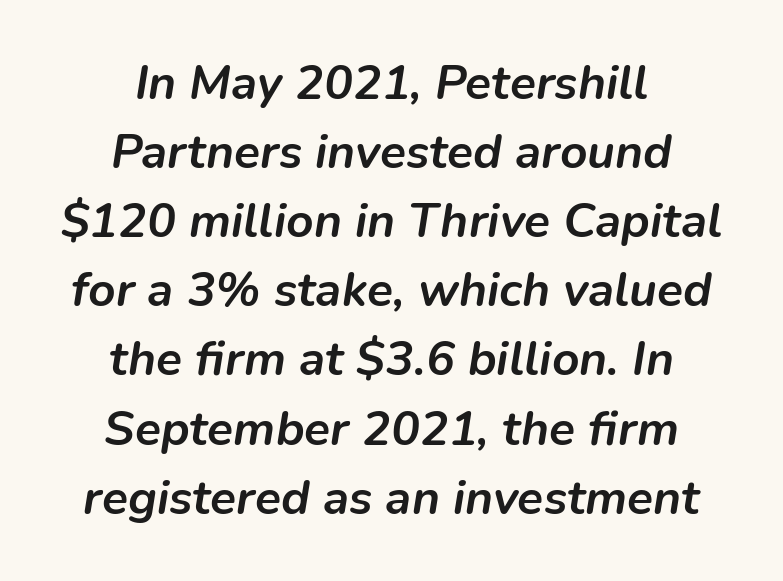
The image shows 48 px semibold type, italic (leaning right); set centered, normal line spacing (1.44x), normal letter spacing, not underlined; low stroke contrast and a medium x-height.
